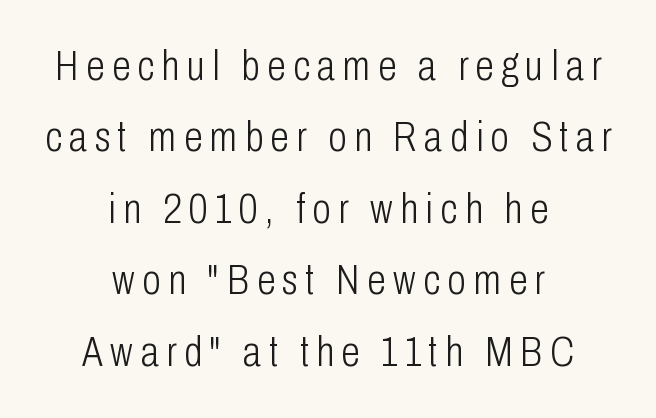
{"serif": "no", "italic": "no", "bold": "no", "weight": "light", "width": "condensed", "stroke_contrast": "low", "x_height": "medium", "monospaced": "no", "underline": "no", "align": "center", "line_spacing": "normal", "line_spacing_ratio": 1.7, "glyph_px": 42}
